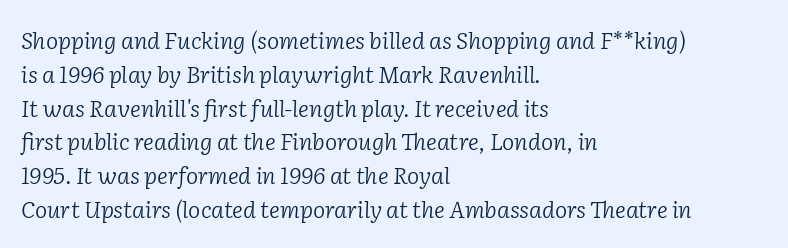
Q: Is the text bold? A: No.
Q: Is the text italic (slanted)? A: Yes, it leans right by about 2 degrees.
Q: Is the text underlined? A: No.
Q: How is the paragraph aligned? A: Left-aligned.
Q: Is the spacing between letters normal or unusually wide? A: Normal.
Q: Is the spacing between lines tight, normal or loose? A: Normal.
